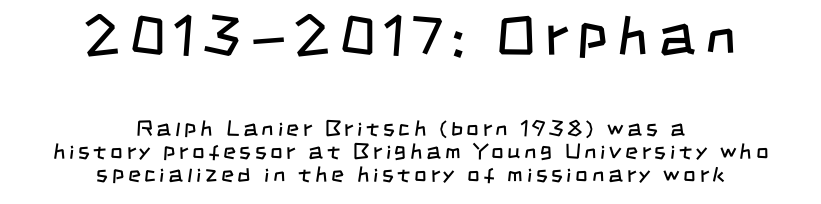
Q: Is the text bold? A: No.
Q: Is the typeface a serif or a sans-serif typeface? A: Sans-serif.
Q: Is the text underlined? A: No.
Q: How is the paragraph aligned? A: Centered.
Q: Is the spacing between lines tight, normal or loose? A: Tight.
Q: Which block of text is set in a larger size, the first (top) or the second (bottom)? A: The first (top) one.
Q: Width (condensed, normal, or wide)? A: Condensed.
Q: Stroke contrast? A: Low.
Q: x-height? A: Large.
Q: Monospaced? A: No.
